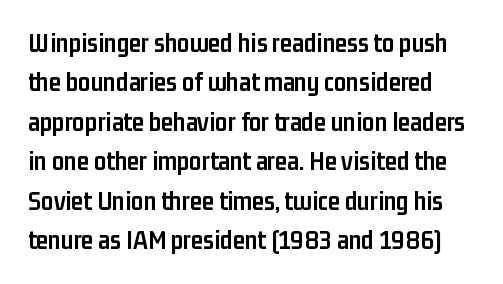
The image shows 27 px bold type, upright; set normal line spacing (1.46x), normal letter spacing, not underlined.
